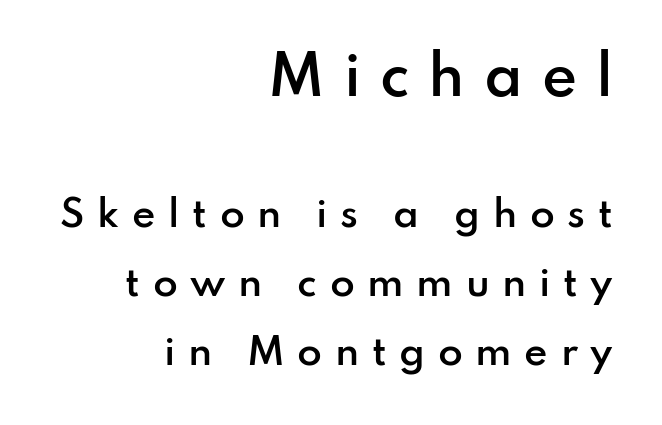
Designer's note — italics off, roman on. Does the bottom block carry the larger type? No, the top block does. The rendering uses natural spacing where letterforms have individual widths. Tracking value appears strongly positive — letters spread wide. Summary of weight: moderately heavy, a semibold.
